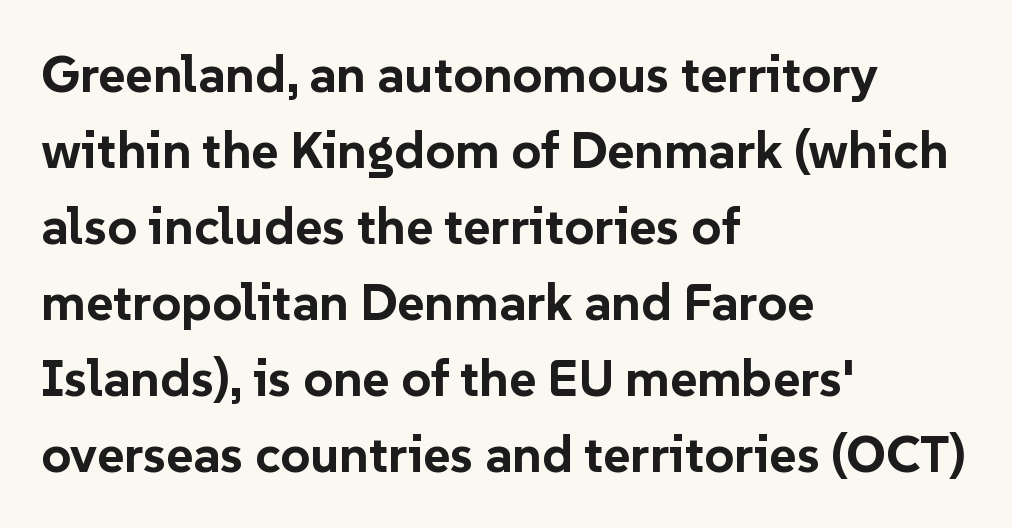
{"serif": "no", "italic": "no", "bold": "yes", "weight": "bold", "width": "normal", "stroke_contrast": "low", "x_height": "medium", "monospaced": "no", "underline": "no", "align": "left", "line_spacing": "normal", "line_spacing_ratio": 1.46, "letter_spacing": "normal", "letter_spacing_em": 0.0, "glyph_px": 52}
